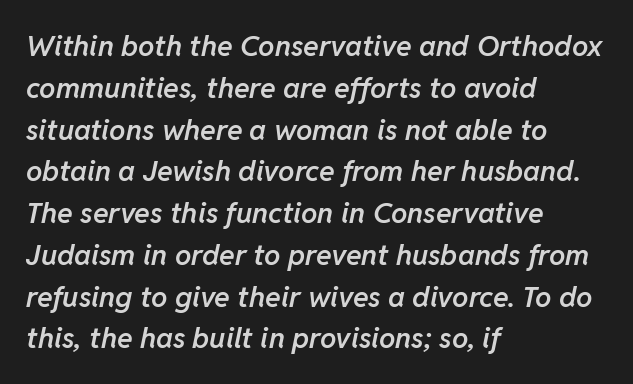
The image shows 29 px semibold type, italic (leaning right); set left-aligned, normal line spacing (1.44x), normal letter spacing, not underlined; low stroke contrast and a medium x-height.
